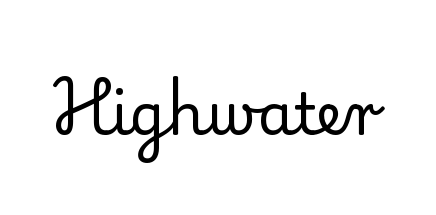
{"serif": "yes", "italic": "no", "bold": "no", "weight": "regular", "width": "normal", "stroke_contrast": "low", "x_height": "small", "monospaced": "no", "underline": "no", "letter_spacing": "normal", "letter_spacing_em": 0.0, "glyph_px": 58}
